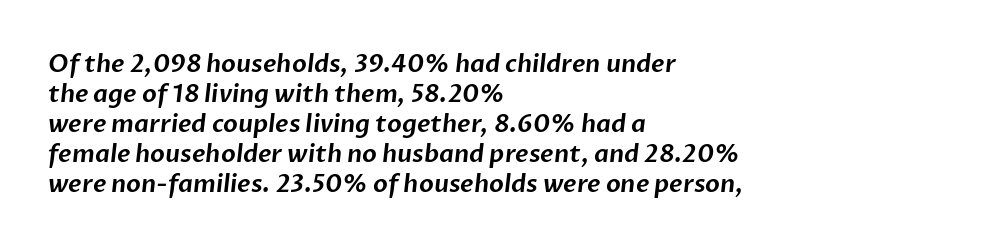
Q: Is the text underlined? A: No.
Q: How is the paragraph aligned? A: Left-aligned.
Q: Is the spacing between letters normal or unusually wide? A: Normal.
Q: Is the spacing between lines tight, normal or loose? A: Normal.
